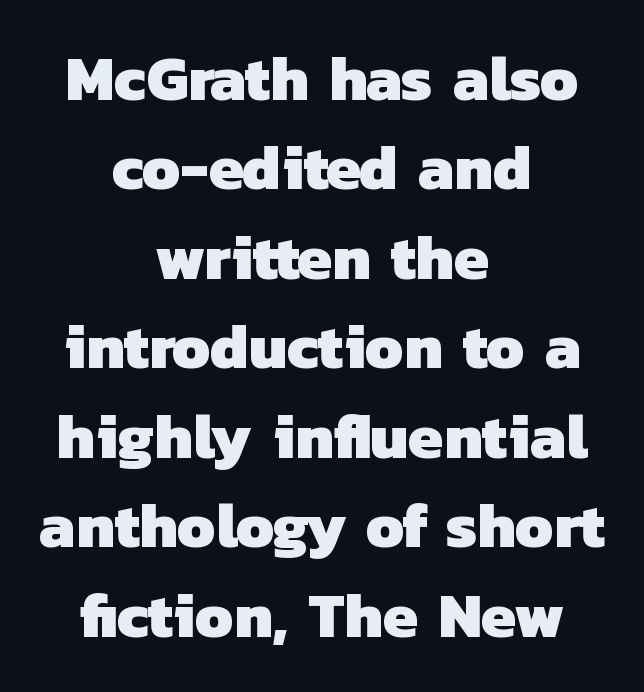
The image shows 63 px heavy sans-serif type; set centered, normal line spacing (1.42x), normal letter spacing, not underlined; low stroke contrast and a medium x-height.
